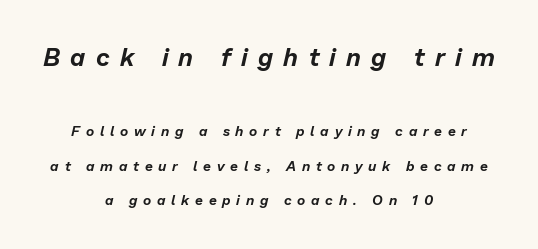
Every row of glyphs is offset so its center matches the block's center. Of the two passages, the one on top uses the larger point size. Clear beneath every line of the passage. If you measured baseline to baseline, you'd find a long distance. A typesetter would mark this as italic.
